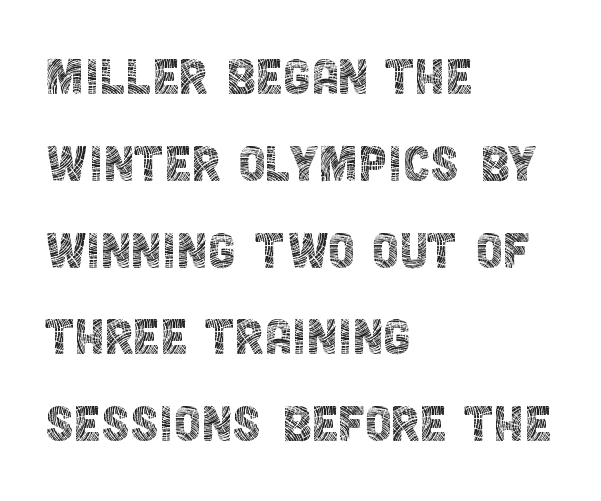
Q: Is the text bold? A: No.
Q: Is the text italic (slanted)? A: No, it is upright.
Q: Is the typeface a serif or a sans-serif typeface? A: Sans-serif.
Q: Is the text underlined? A: No.
Q: How is the paragraph aligned? A: Left-aligned.
Q: Is the spacing between letters normal or unusually wide? A: Normal.
Q: Is the spacing between lines tight, normal or loose? A: Normal.
Q: Width (condensed, normal, or wide)? A: Condensed.
Q: x-height? A: Large.
Q: Monospaced? A: No.
